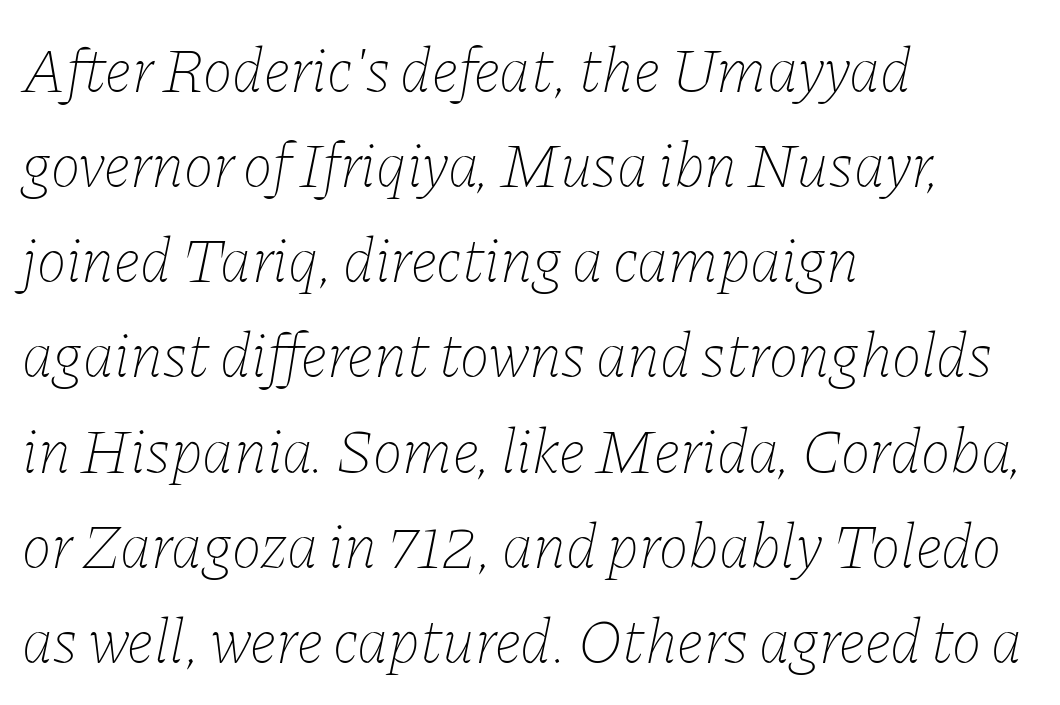
{"italic": "yes", "lean": "right", "slant_degrees": 11, "bold": "no", "weight": "thin", "width": "normal", "stroke_contrast": "low", "x_height": "medium", "monospaced": "no", "underline": "no", "align": "left", "line_spacing": "normal", "line_spacing_ratio": 1.51, "letter_spacing": "normal", "letter_spacing_em": 0.0, "glyph_px": 63}
